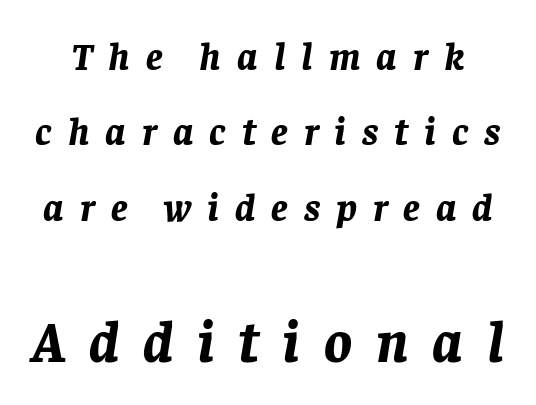
Q: Is the text bold? A: Yes.
Q: Is the text italic (slanted)? A: Yes, it leans right by about 8 degrees.
Q: Is the text underlined? A: No.
Q: Is the spacing between letters normal or unusually wide? A: Unusually wide.
Q: Is the spacing between lines tight, normal or loose? A: Loose.
Q: Which block of text is set in a larger size, the first (top) or the second (bottom)? A: The second (bottom) one.
Q: Width (condensed, normal, or wide)? A: Normal.
Q: Stroke contrast? A: Low.
Q: x-height? A: Large.
Q: Monospaced? A: No.
